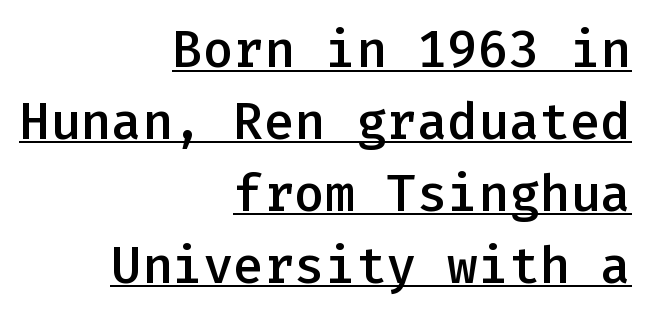
{"serif": "no", "italic": "no", "bold": "semi", "weight": "semibold", "width": "normal", "stroke_contrast": "low", "x_height": "medium", "monospaced": "yes", "underline": "yes", "align": "right", "line_spacing": "normal", "line_spacing_ratio": 1.41, "letter_spacing": "normal", "letter_spacing_em": 0.0, "glyph_px": 51}
